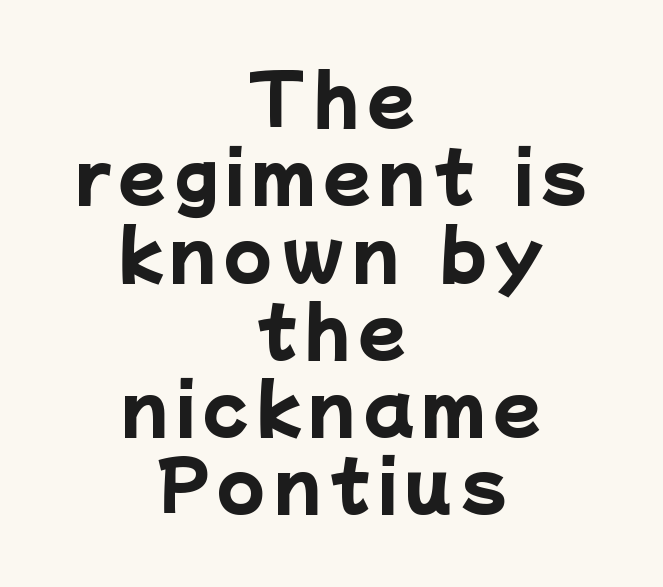
{"serif": "no", "bold": "yes", "weight": "heavy", "width": "normal", "stroke_contrast": "low", "x_height": "medium", "monospaced": "no", "underline": "no", "align": "center", "line_spacing": "tight", "line_spacing_ratio": 1.12, "glyph_px": 69}
